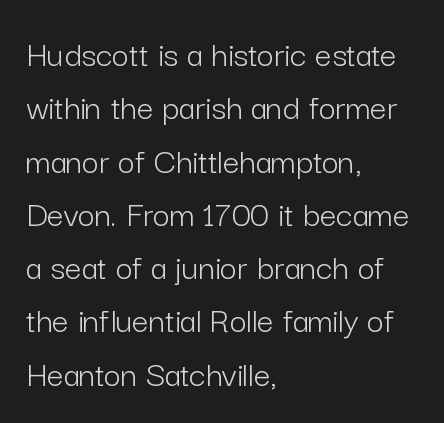
Q: Is the text bold? A: No.
Q: Is the text italic (slanted)? A: No, it is upright.
Q: Is the typeface a serif or a sans-serif typeface? A: Sans-serif.
Q: Is the text underlined? A: No.
Q: How is the paragraph aligned? A: Left-aligned.
Q: Is the spacing between letters normal or unusually wide? A: Normal.
Q: Is the spacing between lines tight, normal or loose? A: Normal.
Q: Width (condensed, normal, or wide)? A: Normal.
Q: Stroke contrast? A: Low.
Q: x-height? A: Medium.
Q: Monospaced? A: No.
